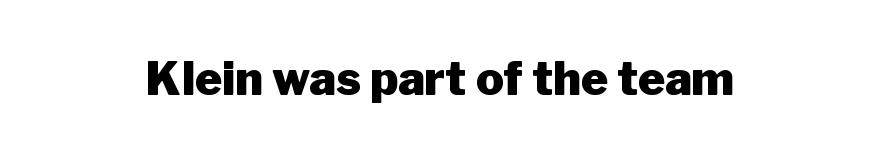
{"serif": "no", "italic": "no", "bold": "yes", "weight": "heavy", "width": "normal", "stroke_contrast": "low", "x_height": "medium", "monospaced": "no", "underline": "no", "letter_spacing": "normal", "letter_spacing_em": 0.0, "glyph_px": 46}
